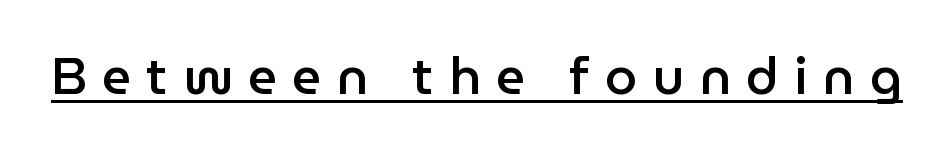
This sample uses an upright cut, with every glyph sitting square on the baseline. Its strokes are somewhat broadened, the hallmark of semibold type. Glance below the letters and you will spot a drawn line. The passage shown has open, widely tracked lettering throughout.
